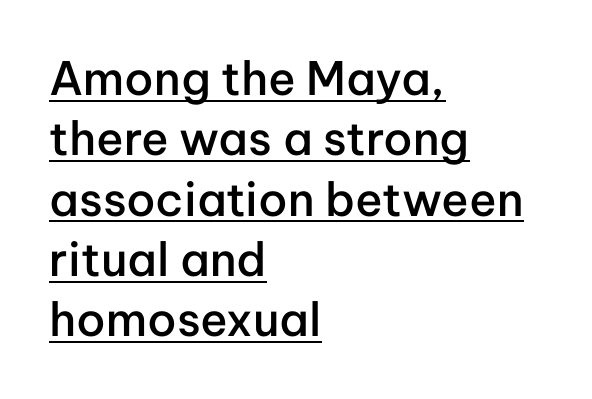
{"serif": "no", "italic": "no", "bold": "semi", "weight": "semibold", "width": "normal", "stroke_contrast": "low", "x_height": "medium", "monospaced": "no", "underline": "yes", "align": "left", "line_spacing": "normal", "line_spacing_ratio": 1.31, "letter_spacing": "normal", "letter_spacing_em": 0.0, "glyph_px": 46}
